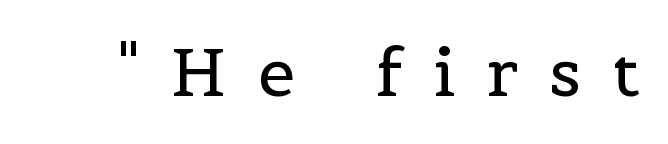
Q: Is the text bold? A: No.
Q: Is the text italic (slanted)? A: No, it is upright.
Q: Is the typeface a serif or a sans-serif typeface? A: Serif.
Q: Is the text underlined? A: No.
Q: Is the spacing between letters normal or unusually wide? A: Unusually wide.
Q: Width (condensed, normal, or wide)? A: Normal.
Q: x-height? A: Medium.
Q: Monospaced? A: No.
